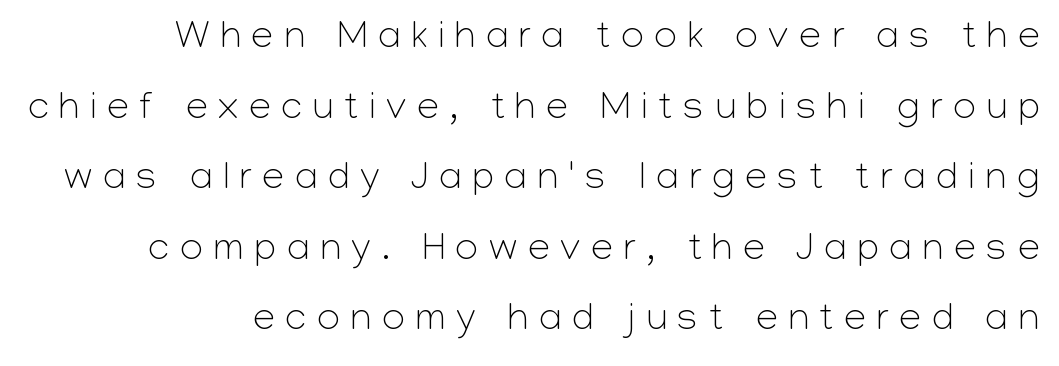
Q: Is the text bold? A: No.
Q: Is the text italic (slanted)? A: No, it is upright.
Q: Is the typeface a serif or a sans-serif typeface? A: Sans-serif.
Q: Is the text underlined? A: No.
Q: How is the paragraph aligned? A: Right-aligned.
Q: Is the spacing between letters normal or unusually wide? A: Unusually wide.
Q: Width (condensed, normal, or wide)? A: Normal.
Q: Stroke contrast? A: Low.
Q: x-height? A: Medium.
Q: Monospaced? A: No.
